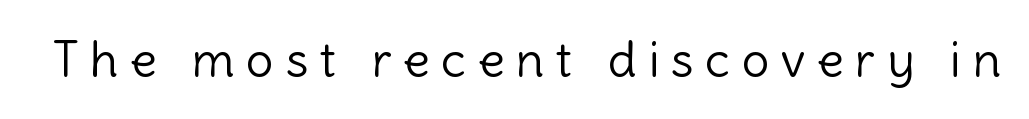
Q: Is the text bold? A: No.
Q: Is the text italic (slanted)? A: No, it is upright.
Q: Is the typeface a serif or a sans-serif typeface? A: Sans-serif.
Q: Is the text underlined? A: No.
Q: Is the spacing between letters normal or unusually wide? A: Unusually wide.
Q: Width (condensed, normal, or wide)? A: Normal.
Q: x-height? A: Medium.
Q: Monospaced? A: No.
